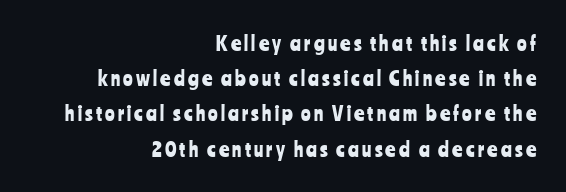
{"italic": "no", "underline": "no", "align": "right", "line_spacing_ratio": 1.76, "glyph_px": 20}
